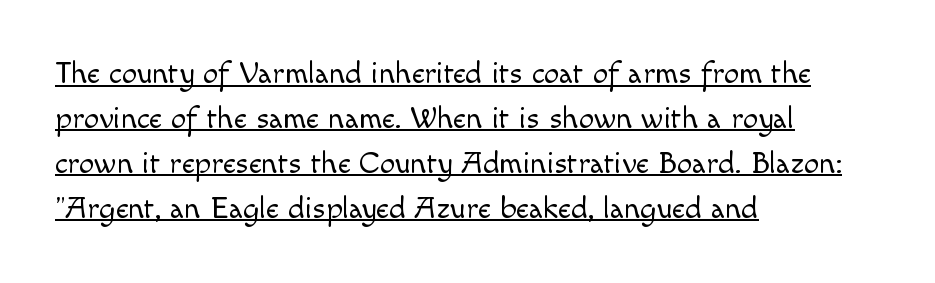
Like a heading marked for emphasis, these lines bear an underscore. Is this a heavy cut? Hardly; it is regular or lighter. Short and long lines alike share a common starting point at left. These lines are rendered in a variable-pitch font.
